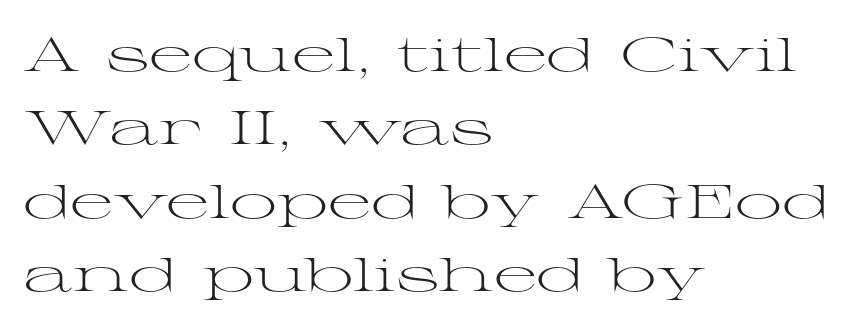
Interline gaps are of average width in this sample. Glyph-to-glyph distance matches everyday printed text. Rule under the text: the space is simply empty. Little horizontal feet cap the strokes, marking this as serif type.
